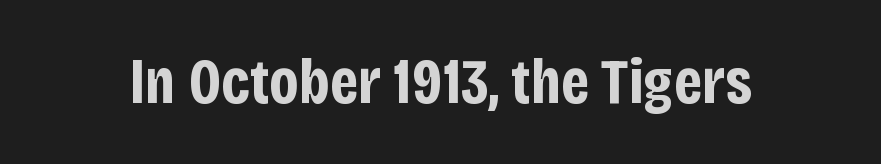
{"serif": "no", "italic": "no", "bold": "yes", "weight": "bold", "width": "condensed", "stroke_contrast": "low", "x_height": "large", "monospaced": "no", "underline": "no", "letter_spacing": "normal", "letter_spacing_em": 0.0, "glyph_px": 64}
